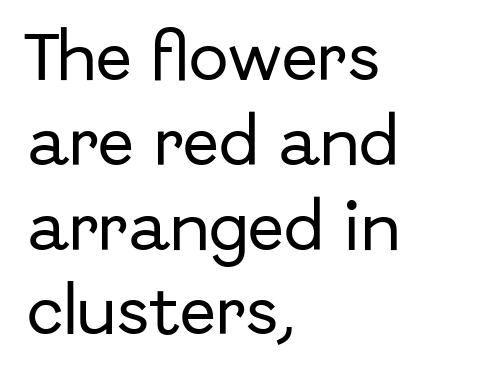
{"serif": "no", "italic": "no", "width": "normal", "stroke_contrast": "low", "x_height": "medium", "monospaced": "no", "underline": "no", "align": "left", "line_spacing": "normal", "line_spacing_ratio": 1.6, "letter_spacing": "normal", "letter_spacing_em": 0.0, "glyph_px": 53}
